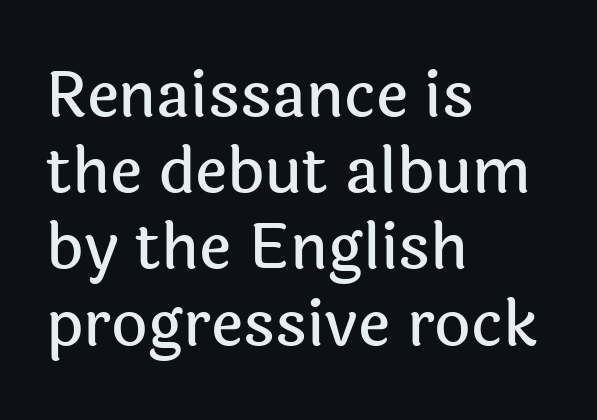
{"serif": "no", "italic": "no", "width": "normal", "x_height": "medium", "monospaced": "no", "underline": "no", "align": "left", "line_spacing_ratio": 1.21, "letter_spacing": "normal", "letter_spacing_em": 0.0, "glyph_px": 63}
